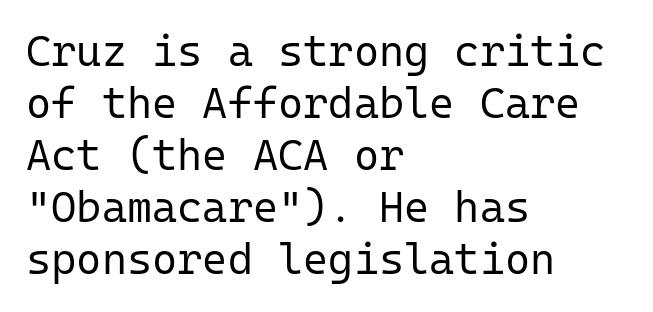
A typesetter would label this face a sans. Is this a fixed-width face? Yes — each glyph sits in an identical cell. No italicization has been applied; the sample stays upright. Typeset ragged right — the left edge is the straight one.
